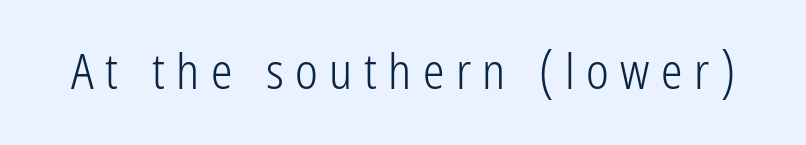
The image shows 48 px light, condensed sans-serif type, upright; set unusually wide letter spacing (+0.24 em), not underlined; low stroke contrast and a medium x-height.
